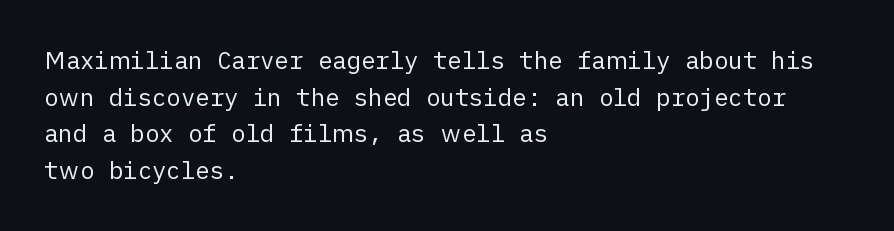
Standard letterfit; no display-style spreading of the glyphs. No chunkiness to these letters — they're not bold. This is roman type, the default non-slanted kind. Does the copy run flush right? No — it runs flush left.
